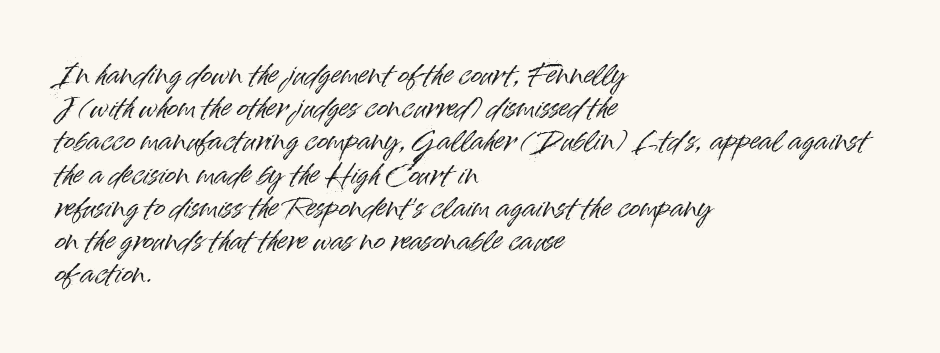
Every row of glyphs begins at an identical x-position on the left. Standard letterfit; no display-style spreading of the glyphs. The glyphs are unaccompanied by any horizontal stroke below them.
